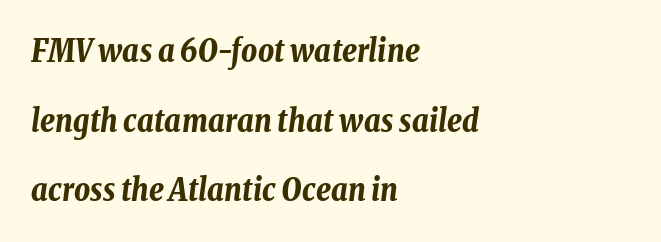
{"italic": "yes", "lean": "right", "slant_degrees": 8, "bold": "yes", "weight": "bold", "width": "condensed", "stroke_contrast": "low", "x_height": "medium", "monospaced": "no", "underline": "no", "align": "left", "line_spacing": "loose", "line_spacing_ratio": 2.25, "letter_spacing": "normal", "letter_spacing_em": 0.0, "glyph_px": 31}
